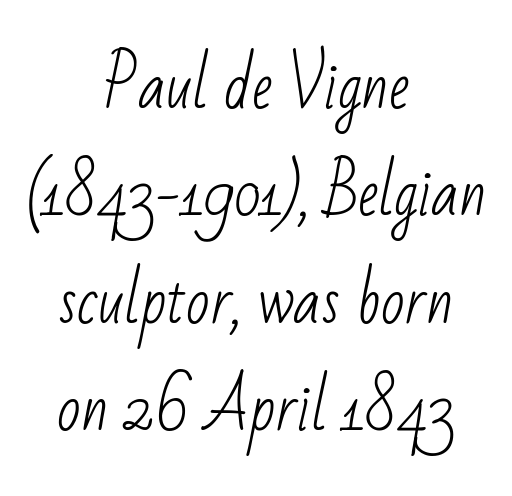
{"serif": "no", "bold": "no", "weight": "light", "width": "condensed", "stroke_contrast": "low", "x_height": "small", "monospaced": "no", "underline": "no", "align": "center", "line_spacing_ratio": 1.73, "letter_spacing": "normal", "letter_spacing_em": 0.0, "glyph_px": 62}
